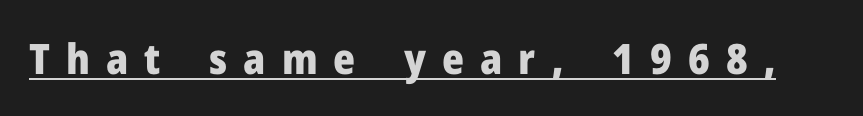
Q: Is the text bold? A: Yes.
Q: Is the text italic (slanted)? A: No, it is upright.
Q: Is the typeface a serif or a sans-serif typeface? A: Sans-serif.
Q: Is the text underlined? A: Yes.
Q: Is the spacing between letters normal or unusually wide? A: Unusually wide.
Q: Width (condensed, normal, or wide)? A: Normal.
Q: Stroke contrast? A: Low.
Q: x-height? A: Medium.
Q: Monospaced? A: No.
